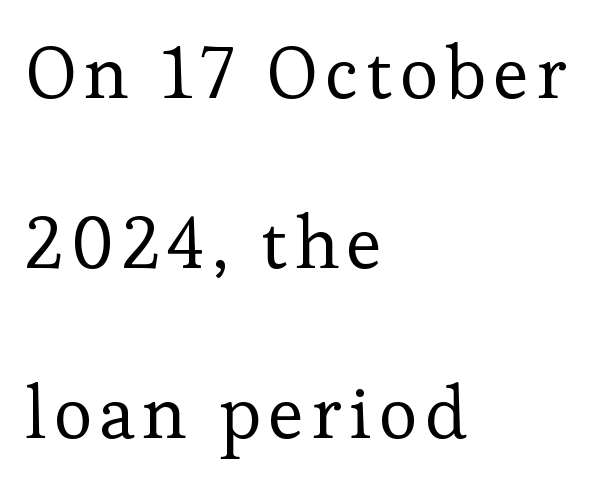
These lines were composed using upright roman letters. Only glyphs here, with clear space below each row. Reading down the block, your eye returns to a fixed left position each line. This sample has the flowing, uneven cadence of proportional lettering.
